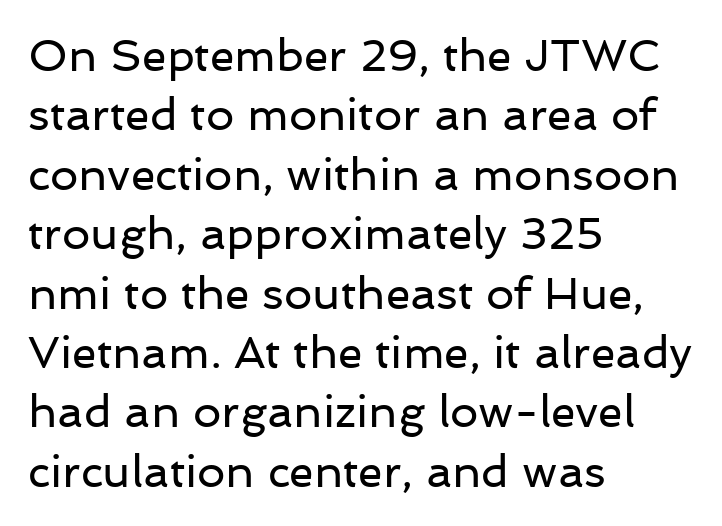
A typesetter would call this proportional, since set widths differ per character. Visually the block forms a straight wall on the left and a jagged coastline on the right. Letter spacing: default. No italicization has been applied; the sample stays upright. The foot of each line stays bare and open. The block of text has a typical density, with ordinary space between rows.
